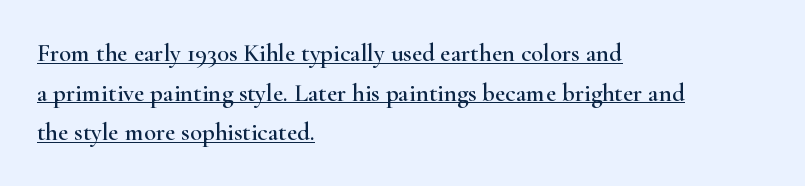
{"italic": "no", "underline": "yes", "align": "left", "line_spacing": "normal", "line_spacing_ratio": 1.59, "letter_spacing": "normal", "letter_spacing_em": 0.0, "glyph_px": 25}
